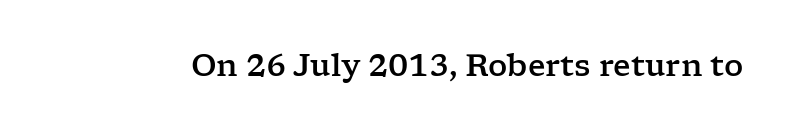
Quick note: not italic, upright. The glyphs are unaccompanied by any horizontal stroke below them. The face used here is rendered with its standard letterfit. In terms of letterform style, serifs are clearly present. The face used here is proportionally spaced, like ordinary book or web type.
